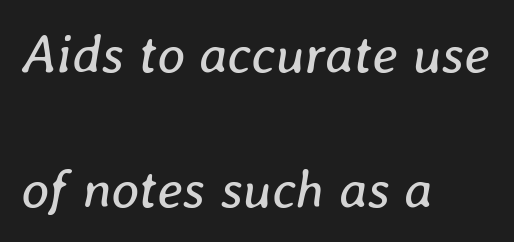
The image shows 54 px regular-weight type, italic (leaning right); set left-aligned, loose line spacing (2.5x), normal letter spacing, not underlined; low stroke contrast and a medium x-height.
